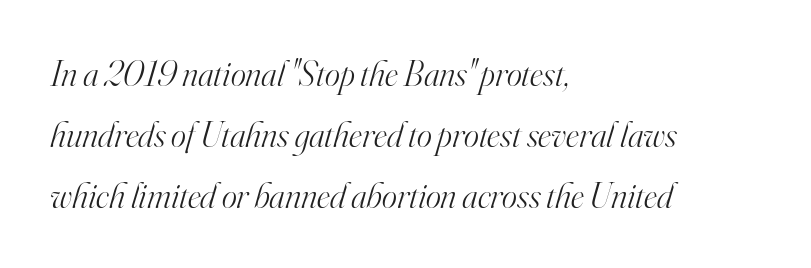
The image shows 36 px light serif type, italic (leaning right); set left-aligned, normal line spacing (1.69x), normal letter spacing, not underlined; high stroke contrast and a small x-height.
